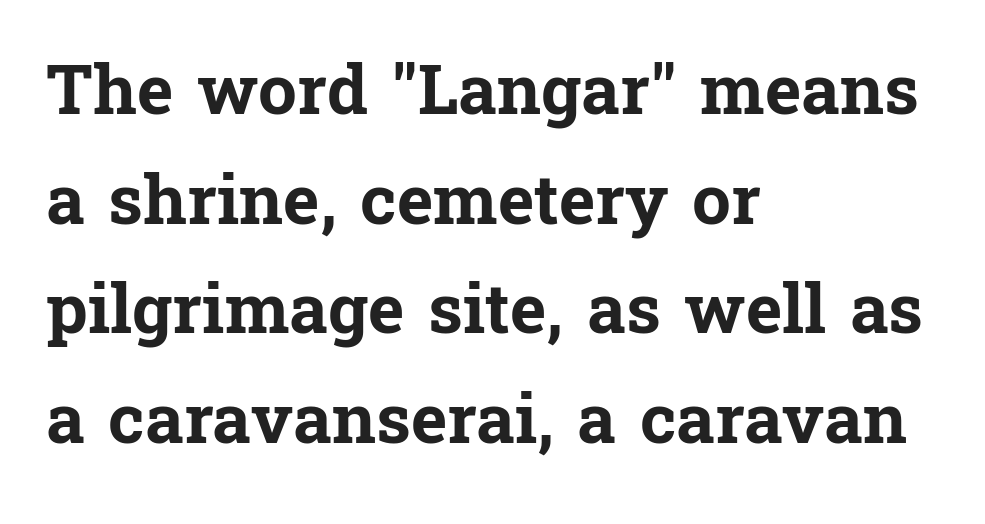
{"serif": "yes", "italic": "no", "bold": "yes", "weight": "bold", "width": "normal", "stroke_contrast": "low", "x_height": "medium", "monospaced": "no", "underline": "no", "align": "left", "line_spacing": "normal", "line_spacing_ratio": 1.59, "letter_spacing": "normal", "letter_spacing_em": 0.0, "glyph_px": 69}
